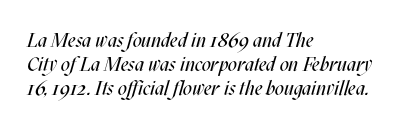
The image shows 20 px text type, italic (leaning right); set left-aligned, line spacing 1.21x, normal letter spacing, not underlined.
